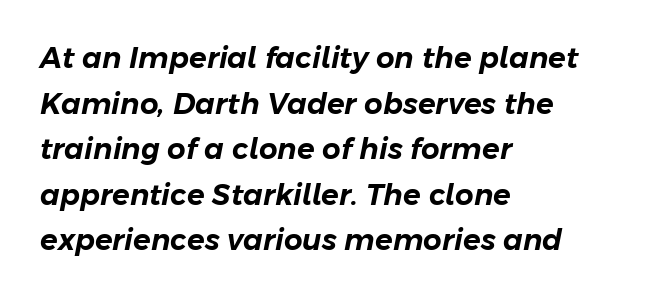
{"italic": "yes", "lean": "right", "slant_degrees": 11, "width": "normal", "stroke_contrast": "low", "x_height": "medium", "monospaced": "no", "underline": "no", "align": "left", "line_spacing": "normal", "line_spacing_ratio": 1.57, "letter_spacing": "normal", "letter_spacing_em": 0.0, "glyph_px": 29}
